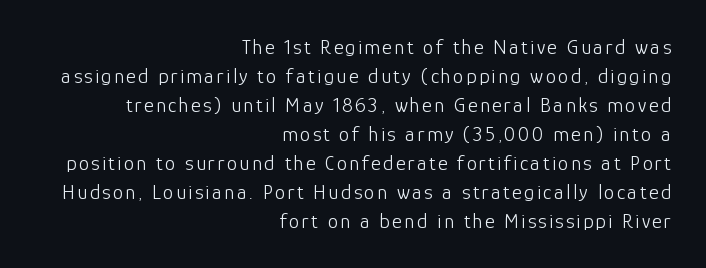
{"italic": "no", "bold": "no", "underline": "no", "align": "right", "line_spacing": "normal", "line_spacing_ratio": 1.38, "glyph_px": 21}
